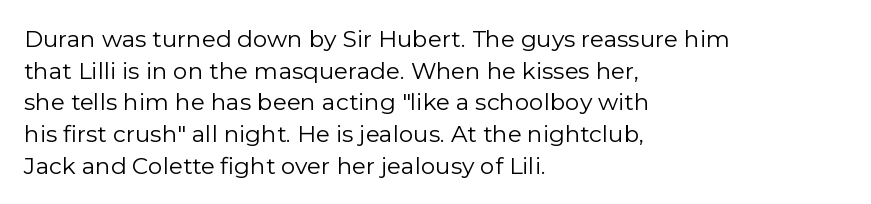
Q: Is the text bold? A: No.
Q: Is the text italic (slanted)? A: No, it is upright.
Q: Is the text underlined? A: No.
Q: How is the paragraph aligned? A: Left-aligned.
Q: Is the spacing between letters normal or unusually wide? A: Normal.
Q: Is the spacing between lines tight, normal or loose? A: Normal.
